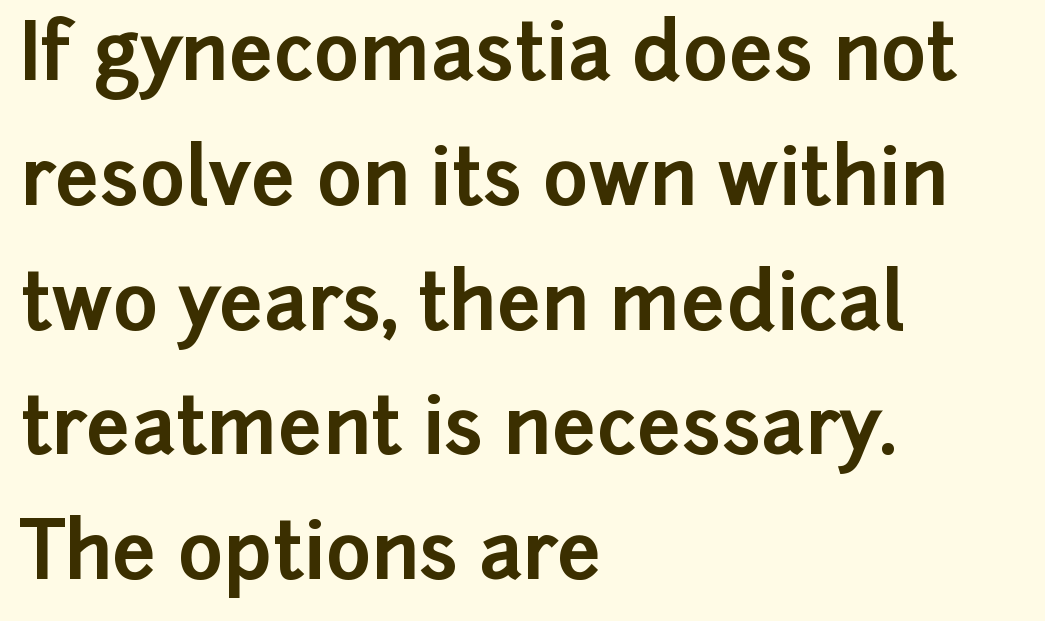
The image shows 78 px bold sans-serif type, upright; set left-aligned, normal line spacing (1.6x), normal letter spacing, not underlined; low stroke contrast and a medium x-height.
